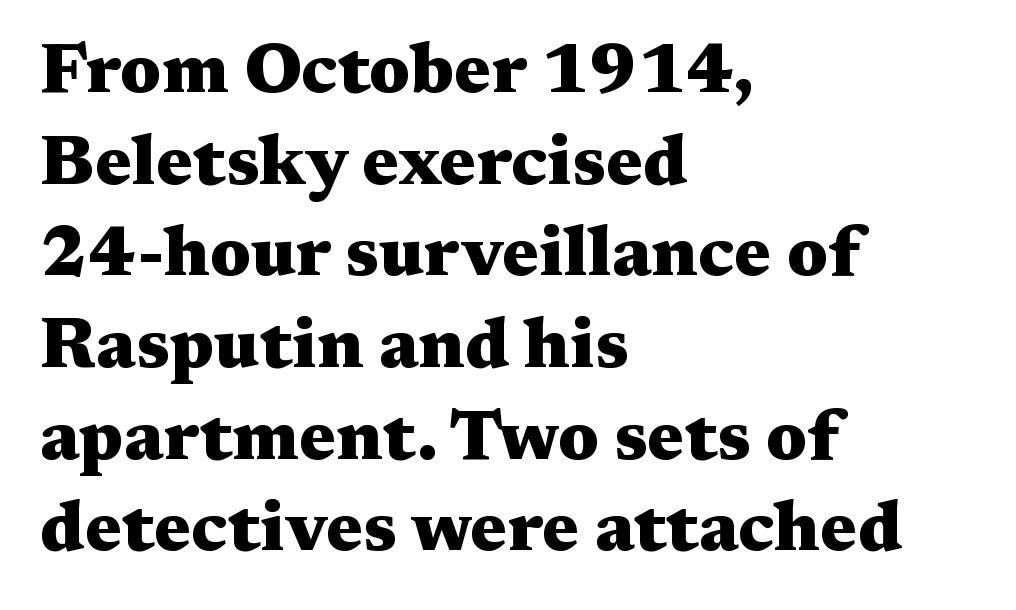
Q: Is the text bold? A: Yes.
Q: Is the text italic (slanted)? A: No, it is upright.
Q: Is the typeface a serif or a sans-serif typeface? A: Serif.
Q: Is the text underlined? A: No.
Q: How is the paragraph aligned? A: Left-aligned.
Q: Is the spacing between letters normal or unusually wide? A: Normal.
Q: Is the spacing between lines tight, normal or loose? A: Normal.
Q: Width (condensed, normal, or wide)? A: Wide.
Q: Stroke contrast? A: Medium.
Q: x-height? A: Medium.
Q: Monospaced? A: No.
